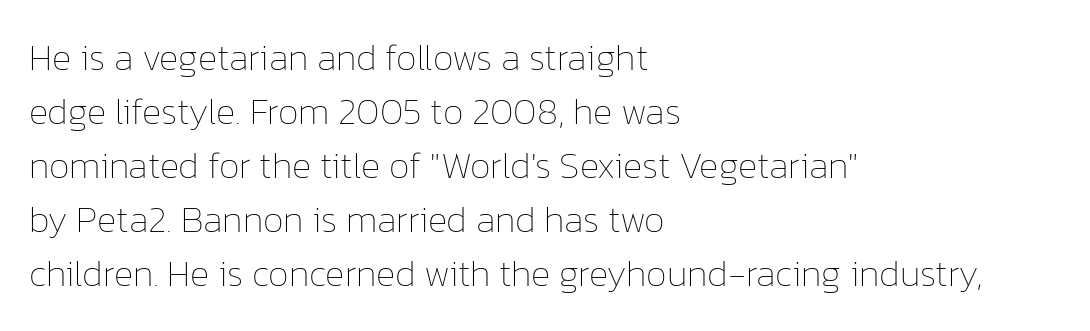
{"italic": "no", "bold": "no", "weight": "thin", "width": "normal", "stroke_contrast": "low", "x_height": "medium", "monospaced": "no", "underline": "no", "align": "left", "line_spacing": "normal", "line_spacing_ratio": 1.46, "letter_spacing": "normal", "letter_spacing_em": 0.0, "glyph_px": 37}
